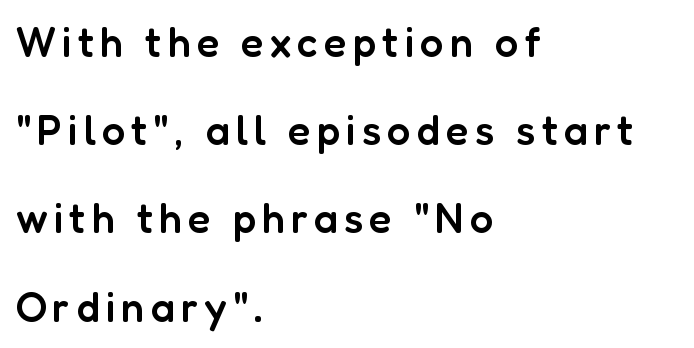
The image shows 42 px semibold sans-serif type, upright; set left-aligned, loose line spacing (2.1x), not underlined; low stroke contrast and a medium x-height.
